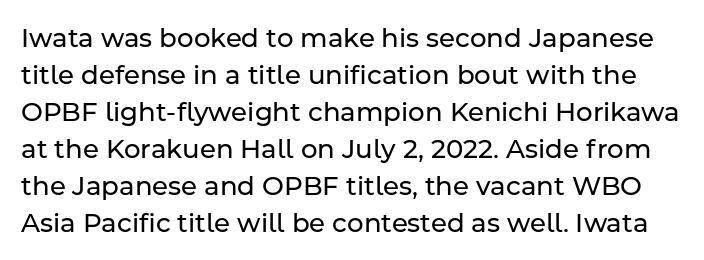
{"italic": "no", "bold": "no", "underline": "no", "line_spacing": "normal", "line_spacing_ratio": 1.42, "letter_spacing": "normal", "letter_spacing_em": 0.0, "glyph_px": 26}
